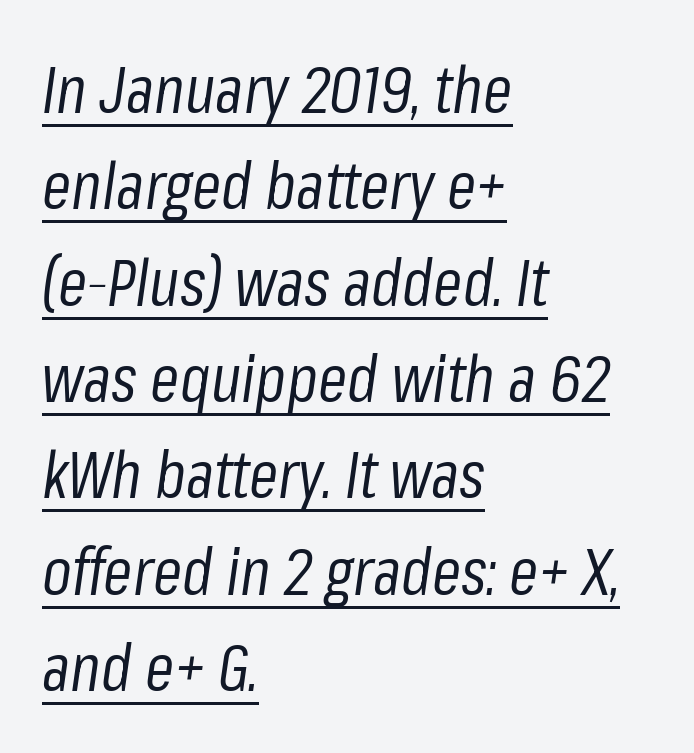
{"italic": "yes", "lean": "right", "slant_degrees": 8, "bold": "no", "weight": "regular", "width": "condensed", "stroke_contrast": "low", "x_height": "medium", "monospaced": "no", "underline": "yes", "align": "left", "line_spacing": "normal", "line_spacing_ratio": 1.46, "letter_spacing": "normal", "letter_spacing_em": 0.0, "glyph_px": 66}
